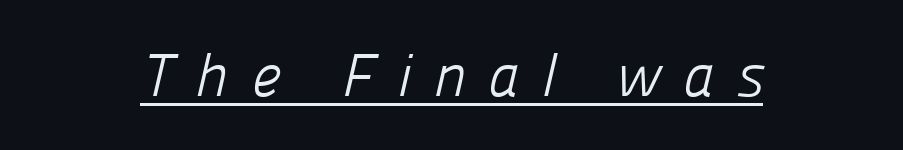
The image shows 60 px light sans-serif type; set unusually wide letter spacing (+0.37 em), underlined; low stroke contrast and a medium x-height.
